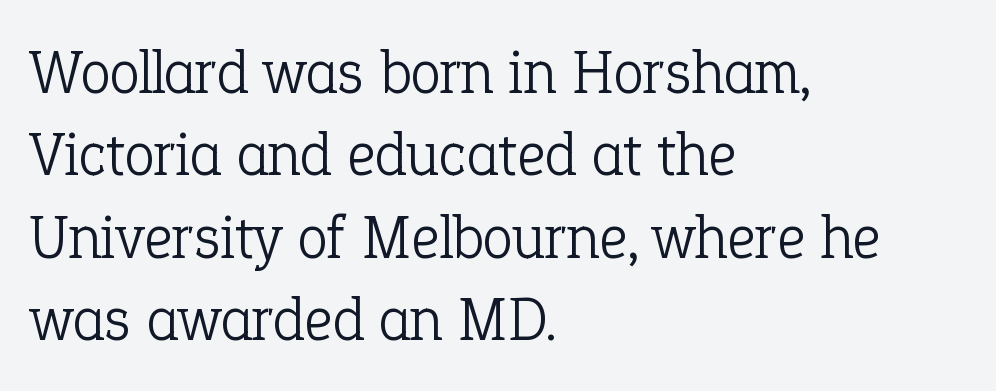
Q: Is the text bold? A: No.
Q: Is the text italic (slanted)? A: No, it is upright.
Q: Is the typeface a serif or a sans-serif typeface? A: Serif.
Q: Is the text underlined? A: No.
Q: How is the paragraph aligned? A: Left-aligned.
Q: Is the spacing between letters normal or unusually wide? A: Normal.
Q: Is the spacing between lines tight, normal or loose? A: Normal.
Q: Width (condensed, normal, or wide)? A: Normal.
Q: Stroke contrast? A: Low.
Q: x-height? A: Medium.
Q: Monospaced? A: No.
